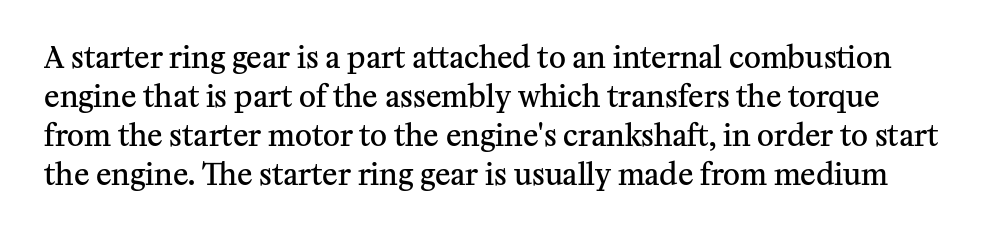
{"serif": "yes", "italic": "no", "bold": "semi", "weight": "semibold", "width": "normal", "stroke_contrast": "medium", "x_height": "medium", "monospaced": "no", "underline": "no", "line_spacing": "normal", "line_spacing_ratio": 1.34, "letter_spacing": "normal", "letter_spacing_em": 0.0, "glyph_px": 29}
